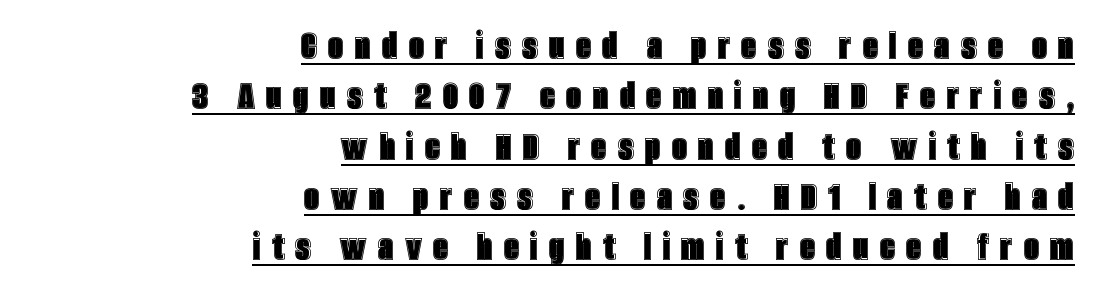
{"italic": "no", "width": "condensed", "x_height": "large", "monospaced": "no", "underline": "yes", "align": "right", "line_spacing_ratio": 1.17, "letter_spacing": "wide", "letter_spacing_em": 0.26, "glyph_px": 43}
